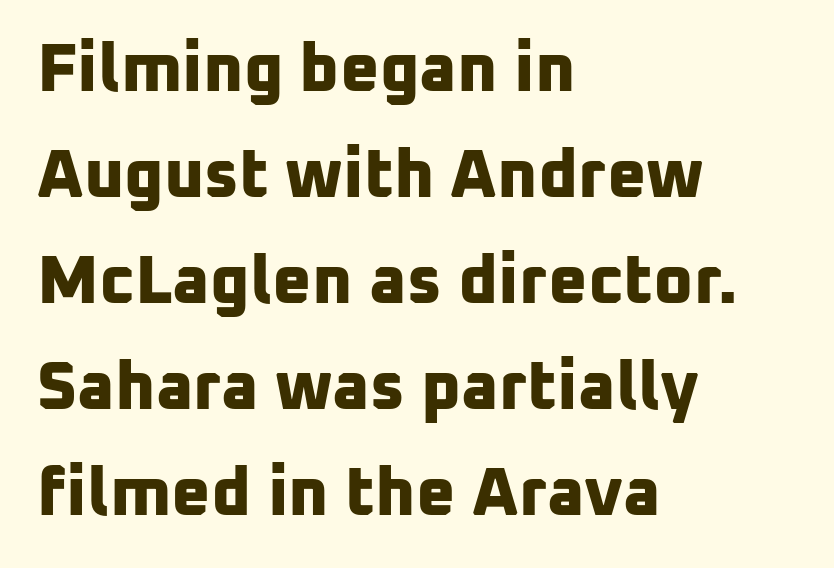
The image shows 68 px bold sans-serif type; set left-aligned, normal line spacing (1.56x), normal letter spacing, not underlined; low stroke contrast and a medium x-height.
